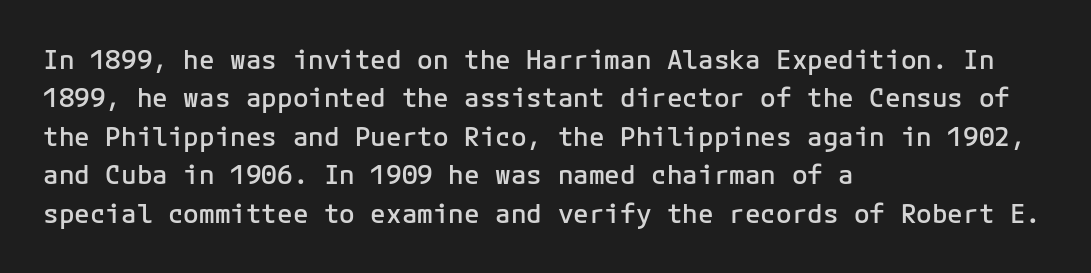
{"italic": "no", "bold": "semi", "underline": "no", "align": "left", "line_spacing": "normal", "line_spacing_ratio": 1.48, "letter_spacing": "normal", "letter_spacing_em": 0.0, "glyph_px": 26}
